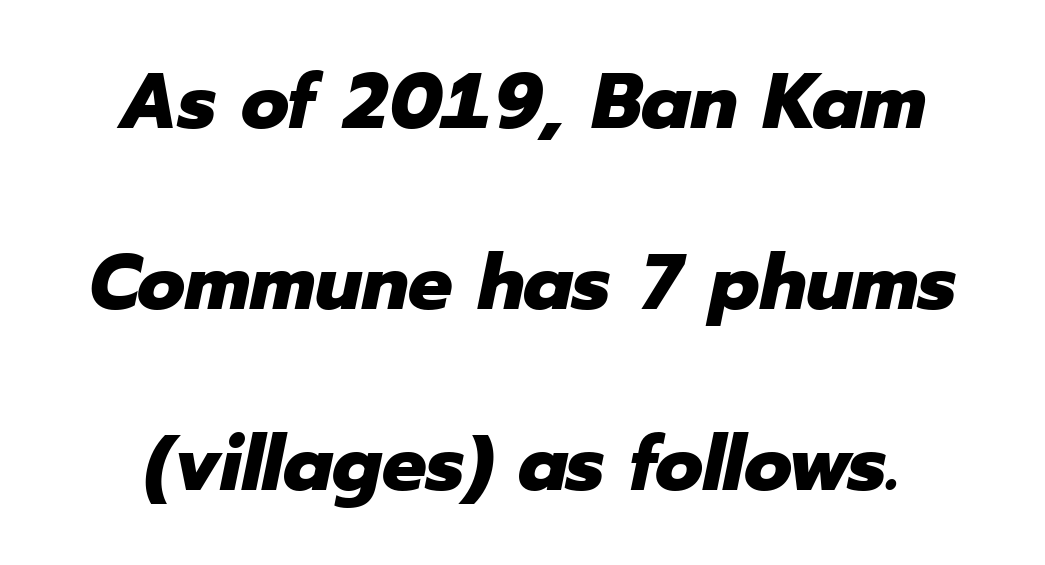
{"italic": "yes", "lean": "right", "slant_degrees": 12, "bold": "yes", "weight": "heavy", "width": "normal", "stroke_contrast": "low", "x_height": "medium", "monospaced": "no", "underline": "no", "line_spacing": "loose", "line_spacing_ratio": 2.32, "letter_spacing": "normal", "letter_spacing_em": 0.0, "glyph_px": 78}
